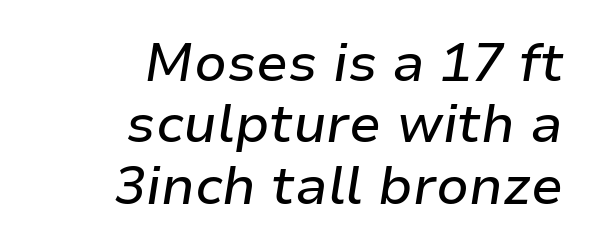
Q: Is the text italic (slanted)? A: Yes, it leans right by about 9 degrees.
Q: Is the text underlined? A: No.
Q: How is the paragraph aligned? A: Right-aligned.
Q: Is the spacing between letters normal or unusually wide? A: Normal.
Q: Width (condensed, normal, or wide)? A: Normal.
Q: Stroke contrast? A: Low.
Q: x-height? A: Medium.
Q: Monospaced? A: No.
